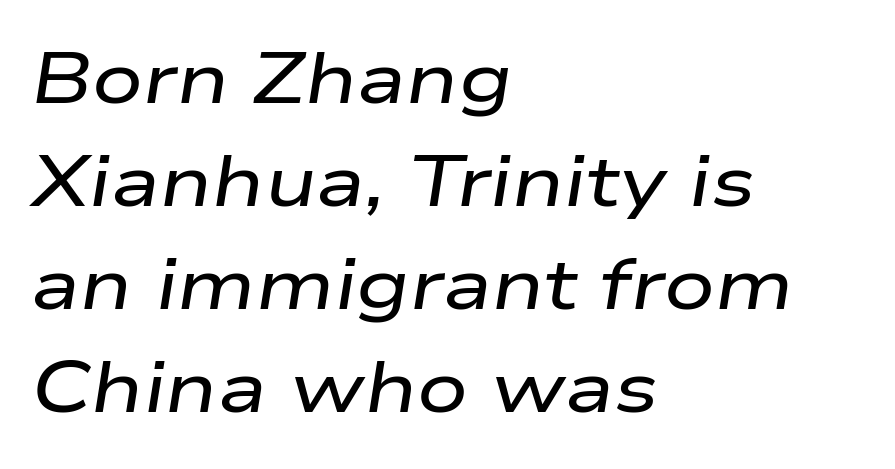
The image shows 71 px wide type, italic (leaning right); set left-aligned, normal line spacing (1.45x), normal letter spacing, not underlined; low stroke contrast and a medium x-height.
